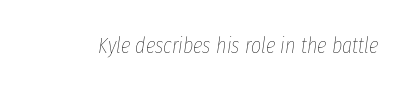
{"italic": "yes", "lean": "right", "slant_degrees": 8, "bold": "no", "underline": "no", "letter_spacing": "normal", "letter_spacing_em": 0.0, "glyph_px": 22}
